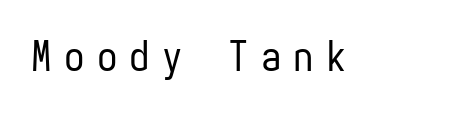
Q: Is the text bold? A: No.
Q: Is the text italic (slanted)? A: No, it is upright.
Q: Is the typeface a serif or a sans-serif typeface? A: Sans-serif.
Q: Is the text underlined? A: No.
Q: Is the spacing between letters normal or unusually wide? A: Unusually wide.
Q: Width (condensed, normal, or wide)? A: Condensed.
Q: Stroke contrast? A: Low.
Q: x-height? A: Medium.
Q: Monospaced? A: Yes.
